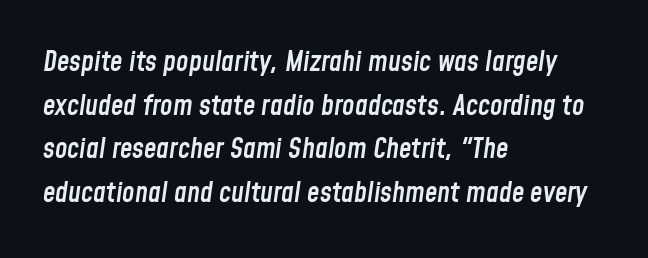
Underlining? Definitely not there. The letters advance in unequal steps, a hallmark of proportional type. Italic: yes, the glyphs are oblique. The rag falls on the right side of this text block. Tracking here is standard; glyphs follow each other at the usual distance.
